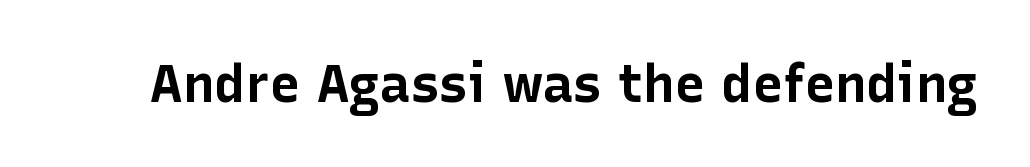
The image shows 52 px bold sans-serif type, upright; set normal letter spacing, not underlined; low stroke contrast and a medium x-height.
